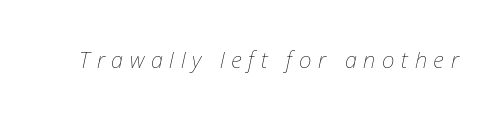
The image shows 22 px text type, italic (leaning right); set unusually wide letter spacing (+0.3 em), not underlined.
